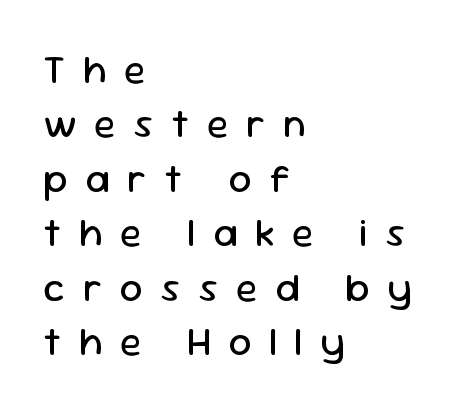
{"serif": "no", "italic": "no", "bold": "no", "weight": "regular", "width": "normal", "stroke_contrast": "low", "x_height": "medium", "monospaced": "no", "underline": "no", "align": "left", "line_spacing": "normal", "line_spacing_ratio": 1.36, "letter_spacing": "wide", "letter_spacing_em": 0.44, "glyph_px": 40}
